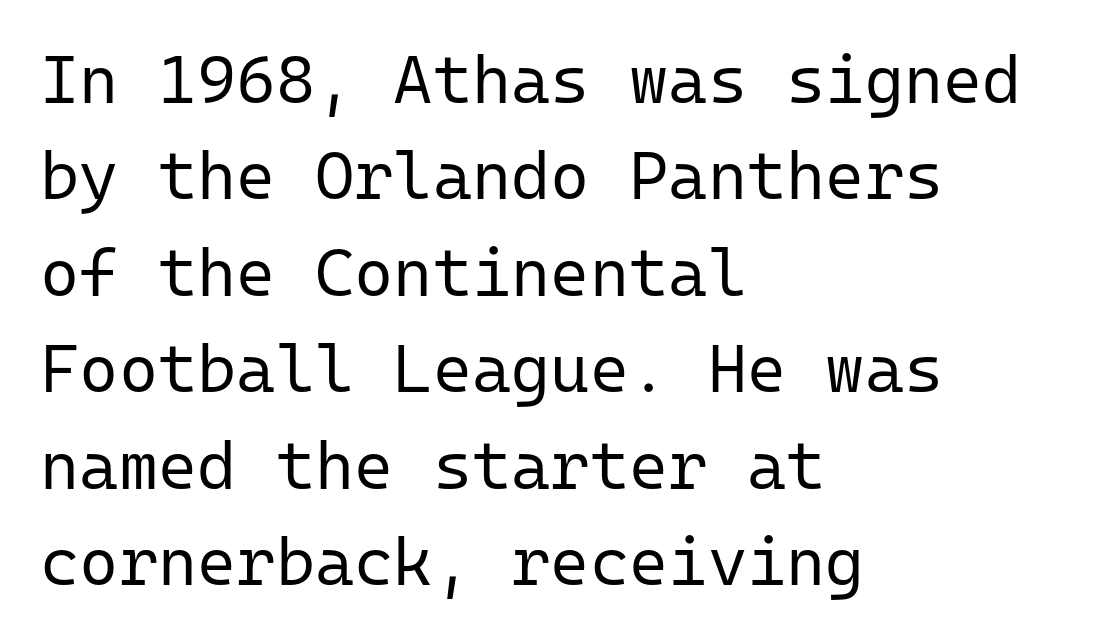
The image shows 67 px regular-weight sans-serif type, upright, monospaced; set left-aligned, normal line spacing (1.44x), normal letter spacing, not underlined; low stroke contrast and a medium x-height.
